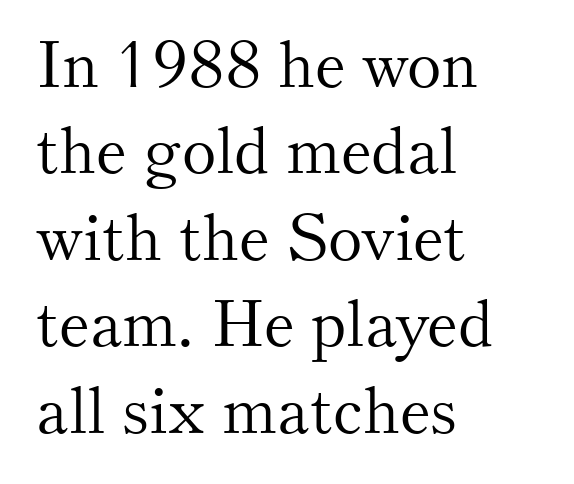
The image shows 65 px light serif type, upright; set left-aligned, normal line spacing (1.33x), normal letter spacing, not underlined; medium stroke contrast and a small x-height.
